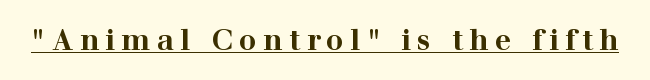
Q: Is the text bold? A: Yes.
Q: Is the text italic (slanted)? A: No, it is upright.
Q: Is the typeface a serif or a sans-serif typeface? A: Serif.
Q: Is the text underlined? A: Yes.
Q: Is the spacing between letters normal or unusually wide? A: Unusually wide.
Q: Width (condensed, normal, or wide)? A: Wide.
Q: Stroke contrast? A: High.
Q: x-height? A: Medium.
Q: Monospaced? A: No.
